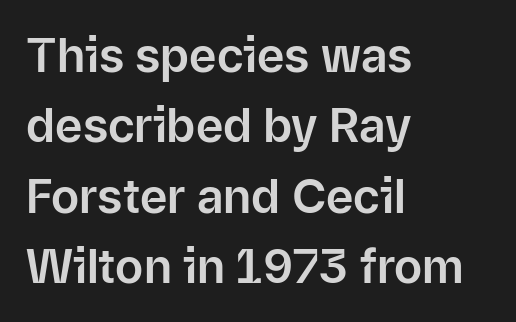
The glyphs in this specimen are sans serif. This sample has the flowing, uneven cadence of proportional lettering. Unmarked baselines from the first word to the last. A typesetter would call this leading conventional body-copy spacing. The text block is weighted toward the left margin, trailing off unevenly rightward.
